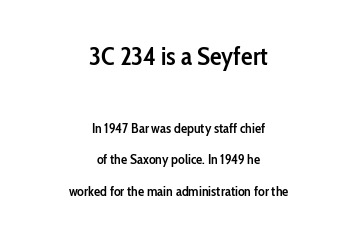
The image shows 26 px text type, upright; set centered, loose line spacing (2.26x), normal letter spacing, not underlined; the first (top) block is 1.86x larger.
